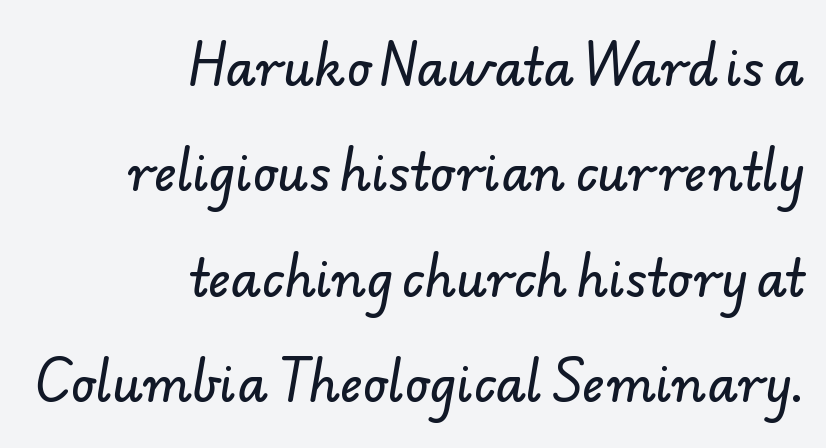
{"serif": "no", "width": "normal", "stroke_contrast": "low", "x_height": "small", "monospaced": "no", "underline": "no", "align": "right", "line_spacing": "loose", "line_spacing_ratio": 2.15, "letter_spacing": "normal", "letter_spacing_em": 0.0, "glyph_px": 49}
